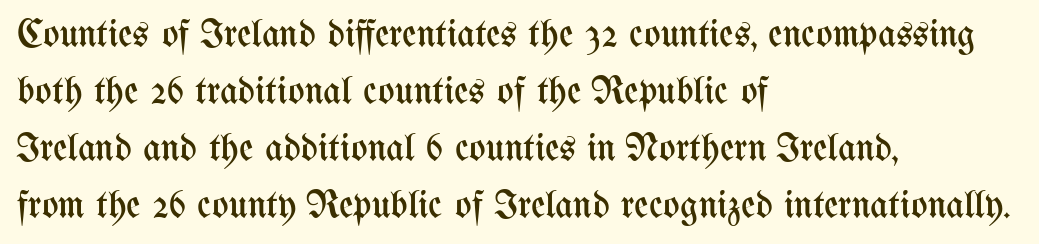
{"italic": "no", "bold": "no", "weight": "regular", "width": "condensed", "stroke_contrast": "medium", "x_height": "medium", "monospaced": "no", "underline": "no", "align": "left", "line_spacing": "normal", "line_spacing_ratio": 1.46, "letter_spacing": "normal", "letter_spacing_em": 0.0, "glyph_px": 39}
